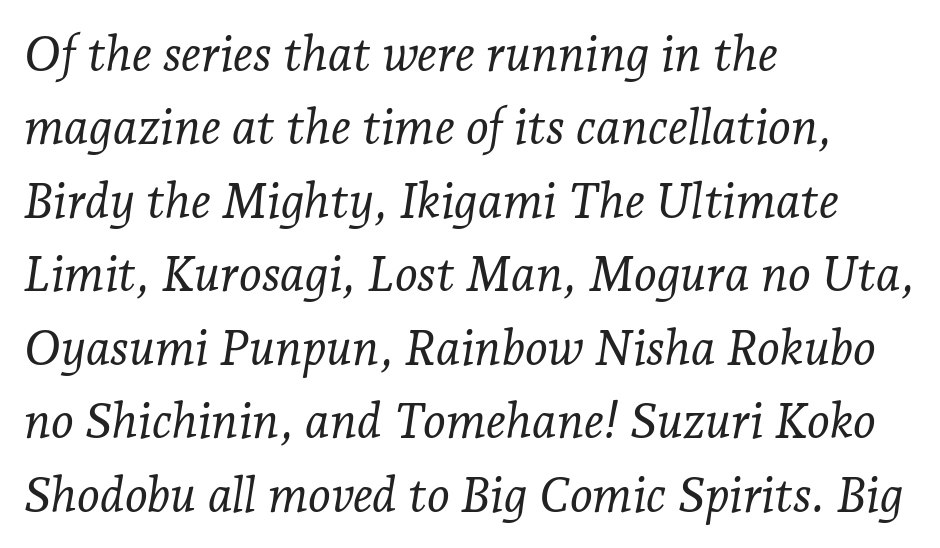
{"serif": "yes", "italic": "yes", "lean": "right", "slant_degrees": 7, "bold": "no", "weight": "light", "width": "normal", "stroke_contrast": "low", "x_height": "medium", "monospaced": "no", "underline": "no", "align": "left", "line_spacing": "normal", "line_spacing_ratio": 1.5, "letter_spacing": "normal", "letter_spacing_em": 0.0, "glyph_px": 49}
